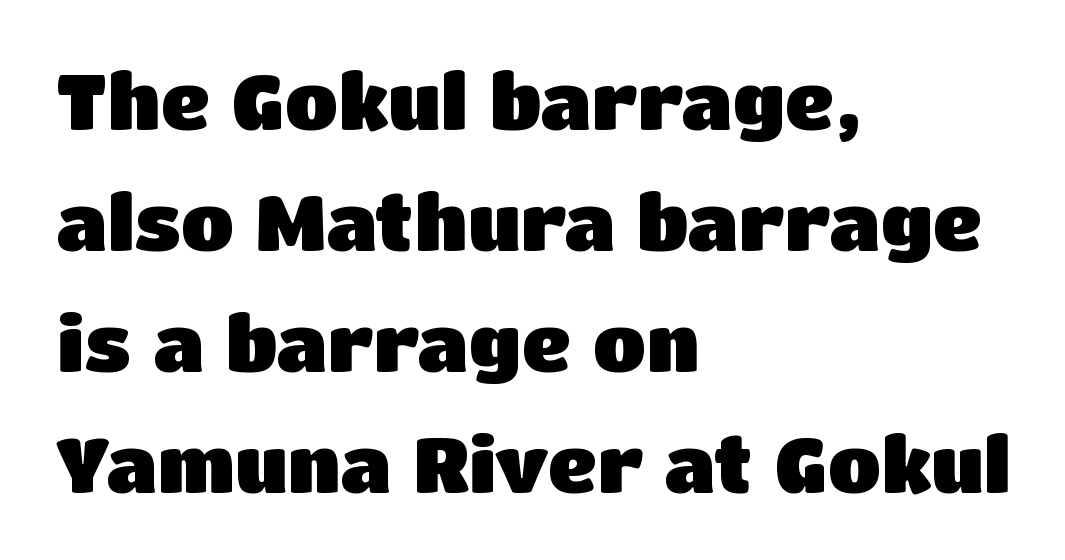
The image shows 77 px heavy sans-serif type, upright; set left-aligned, normal line spacing (1.57x), normal letter spacing, not underlined; low stroke contrast and a large x-height.
